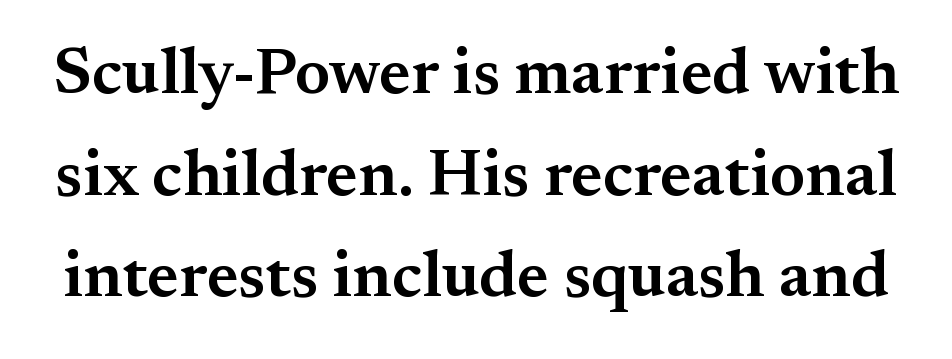
{"serif": "yes", "italic": "no", "bold": "semi", "weight": "semibold", "width": "normal", "stroke_contrast": "medium", "x_height": "small", "monospaced": "no", "underline": "no", "line_spacing": "normal", "line_spacing_ratio": 1.54, "letter_spacing": "normal", "letter_spacing_em": 0.0, "glyph_px": 66}
